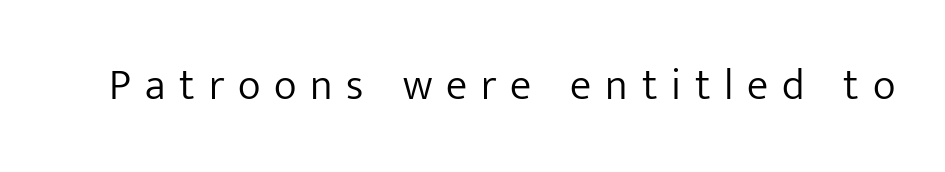
The image shows 43 px light sans-serif type, upright; set unusually wide letter spacing (+0.32 em), not underlined; low stroke contrast and a medium x-height.
